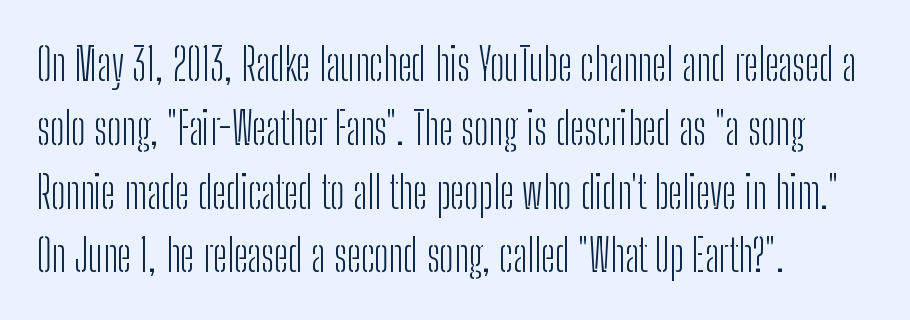
Q: Is the text bold? A: No.
Q: Is the text italic (slanted)? A: No, it is upright.
Q: Is the typeface a serif or a sans-serif typeface? A: Sans-serif.
Q: Is the text underlined? A: No.
Q: How is the paragraph aligned? A: Left-aligned.
Q: Is the spacing between letters normal or unusually wide? A: Normal.
Q: Is the spacing between lines tight, normal or loose? A: Normal.
Q: Width (condensed, normal, or wide)? A: Condensed.
Q: Stroke contrast? A: Low.
Q: x-height? A: Medium.
Q: Monospaced? A: No.
